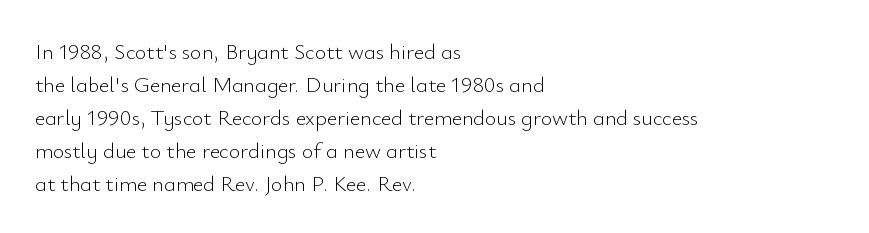
{"italic": "no", "bold": "no", "underline": "no", "align": "left", "line_spacing": "normal", "line_spacing_ratio": 1.5, "letter_spacing": "normal", "letter_spacing_em": 0.0, "glyph_px": 22}
